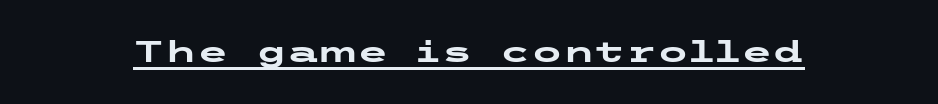
{"serif": "no", "italic": "no", "bold": "yes", "weight": "heavy", "width": "wide", "stroke_contrast": "low", "x_height": "medium", "underline": "yes", "letter_spacing": "normal", "letter_spacing_em": 0.0, "glyph_px": 29}
